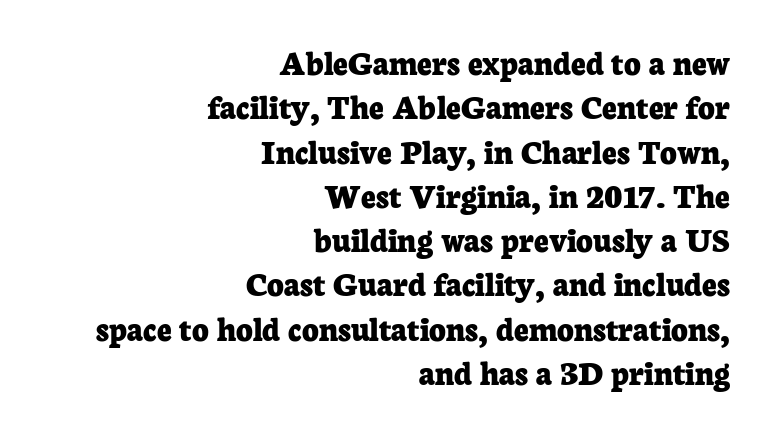
Q: Is the text bold? A: Yes.
Q: Is the text italic (slanted)? A: No, it is upright.
Q: Is the typeface a serif or a sans-serif typeface? A: Serif.
Q: Is the text underlined? A: No.
Q: How is the paragraph aligned? A: Right-aligned.
Q: Is the spacing between letters normal or unusually wide? A: Normal.
Q: Width (condensed, normal, or wide)? A: Normal.
Q: Stroke contrast? A: Low.
Q: x-height? A: Medium.
Q: Monospaced? A: No.
